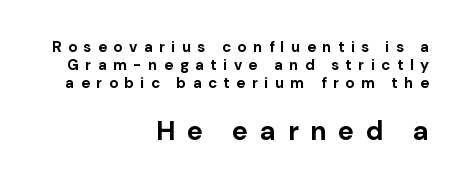
The image shows 27 px bold type, upright; set right-aligned, line spacing 1.21x, unusually wide letter spacing (+0.43 em), not underlined; the second (bottom) block is 1.8x larger.
